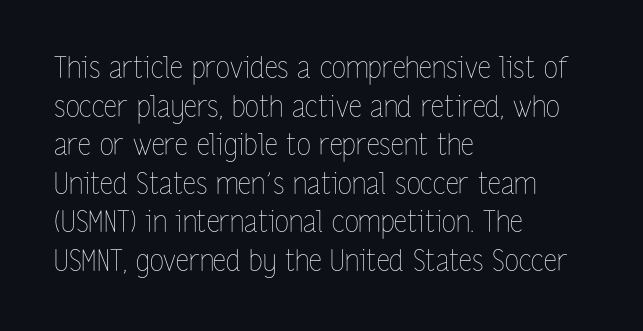
The rows are spaced the way most documents space them. Visually the block forms a straight wall on the left and a jagged coastline on the right. Letter spacing: default. The specimen omits any rule beneath the text block's lines. Stems and bowls with no extra thickness — not bold. Spacing verdict: proportional, widths tailored to each character.
